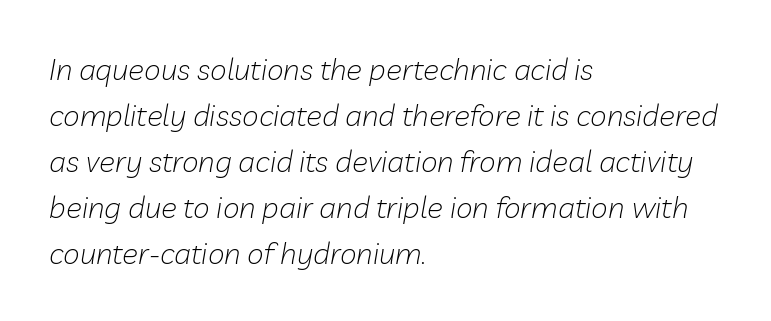
{"italic": "yes", "lean": "right", "slant_degrees": 10, "bold": "no", "weight": "light", "width": "normal", "stroke_contrast": "low", "x_height": "medium", "monospaced": "no", "underline": "no", "align": "left", "line_spacing": "normal", "line_spacing_ratio": 1.53, "letter_spacing": "normal", "letter_spacing_em": 0.0, "glyph_px": 30}
